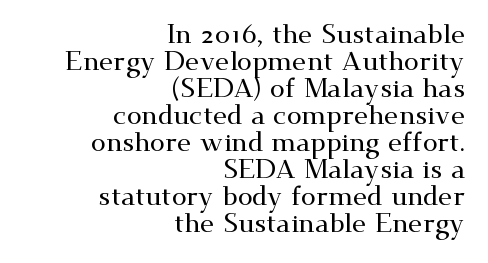
Glyph-to-glyph distance matches everyday printed text. Layout note: lines flush right. In terms of posture, this sample is upright. Does the leading feel generous? Not at all — it's pinched. Beneath every word, the page is bare.
